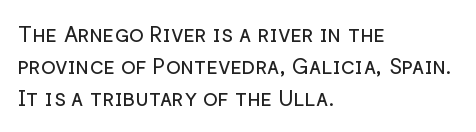
Q: Is the text bold? A: No.
Q: Is the text italic (slanted)? A: No, it is upright.
Q: Is the text underlined? A: No.
Q: How is the paragraph aligned? A: Left-aligned.
Q: Is the spacing between letters normal or unusually wide? A: Normal.
Q: Is the spacing between lines tight, normal or loose? A: Normal.
